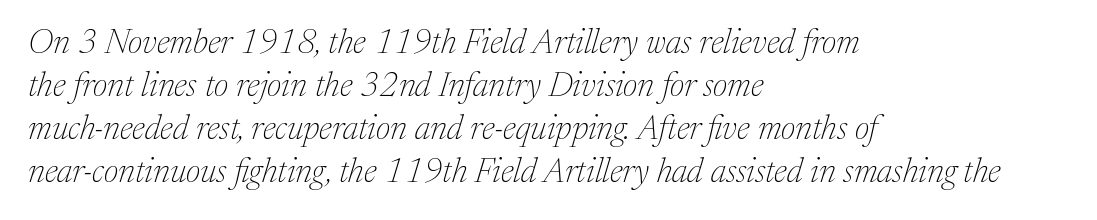
The image shows 34 px thin serif type, italic (leaning right); set left-aligned, normal line spacing (1.26x), normal letter spacing, not underlined; medium stroke contrast and a medium x-height.
